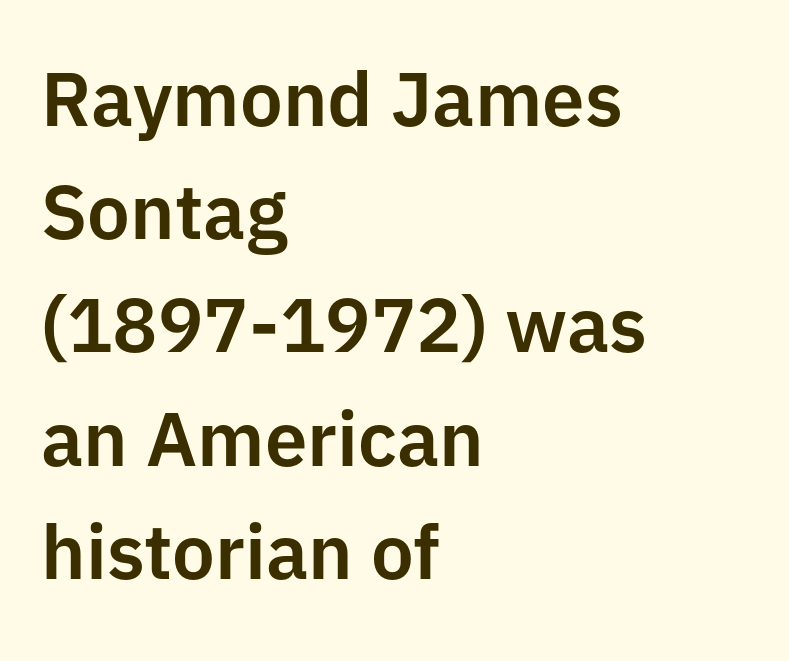
Q: Is the text italic (slanted)? A: No, it is upright.
Q: Is the typeface a serif or a sans-serif typeface? A: Sans-serif.
Q: Is the text underlined? A: No.
Q: How is the paragraph aligned? A: Left-aligned.
Q: Is the spacing between letters normal or unusually wide? A: Normal.
Q: Is the spacing between lines tight, normal or loose? A: Normal.
Q: Width (condensed, normal, or wide)? A: Normal.
Q: Stroke contrast? A: Low.
Q: x-height? A: Medium.
Q: Monospaced? A: No.
